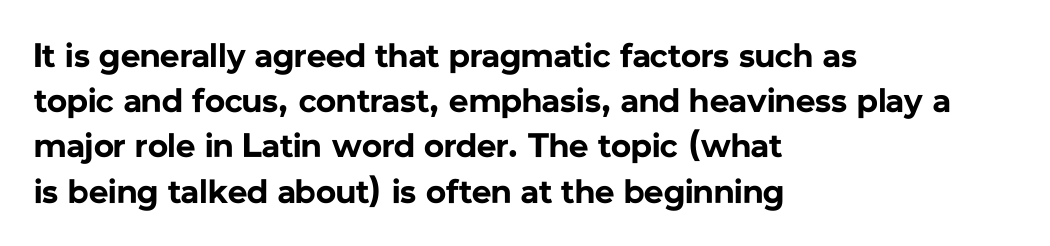
{"serif": "no", "italic": "no", "bold": "yes", "weight": "bold", "width": "normal", "stroke_contrast": "low", "x_height": "medium", "monospaced": "no", "underline": "no", "align": "left", "line_spacing": "normal", "line_spacing_ratio": 1.33, "letter_spacing": "normal", "letter_spacing_em": 0.0, "glyph_px": 34}
